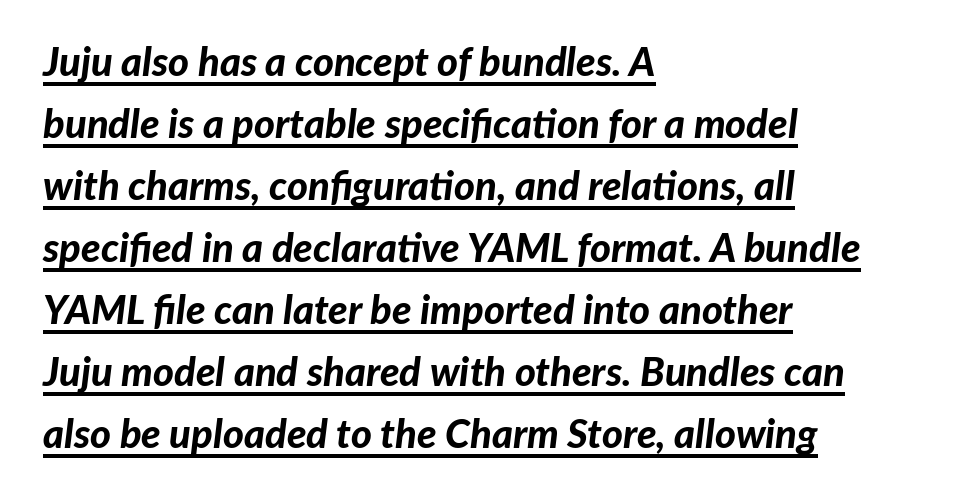
Here the designer chose a conventional face with non-uniform glyph widths. Heavy-handed strokes throughout: this text is bold. Normally led — the rows are evenly, conventionally spaced. The face used here is rendered with its standard letterfit. An italicized treatment has been applied to the whole sample.
